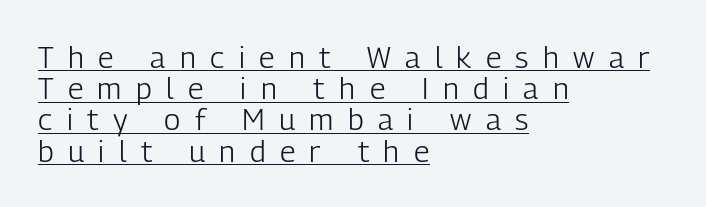
The compositor pushed each line to the left boundary. Words appear elongated and porous because spacing is wide. Each stroke keeps to a modest, everyday thickness or less. The passage shown stacks its lines with hardly any gap. Designer's note — italics off, roman on.
